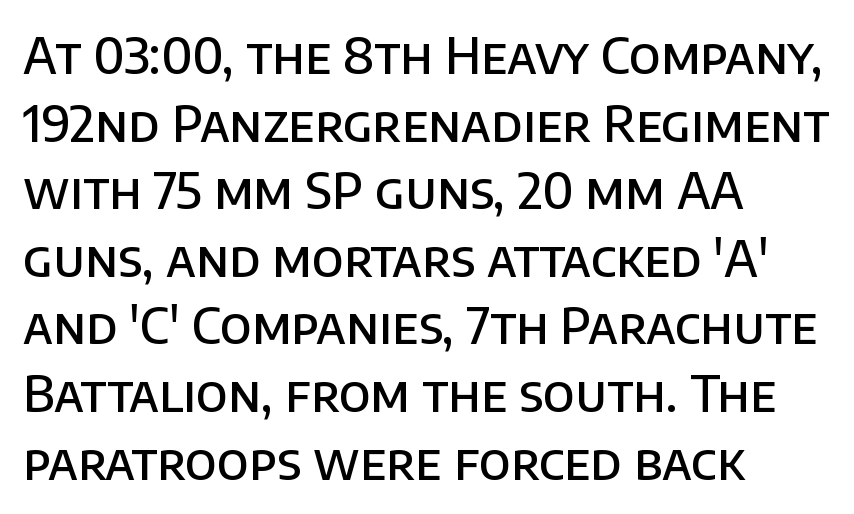
The image shows 49 px semibold sans-serif type, upright; set left-aligned, normal line spacing (1.38x), normal letter spacing, not underlined; low stroke contrast and a large x-height.
